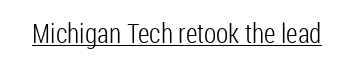
Q: Is the text bold? A: No.
Q: Is the text italic (slanted)? A: No, it is upright.
Q: Is the text underlined? A: Yes.
Q: Is the spacing between letters normal or unusually wide? A: Normal.
